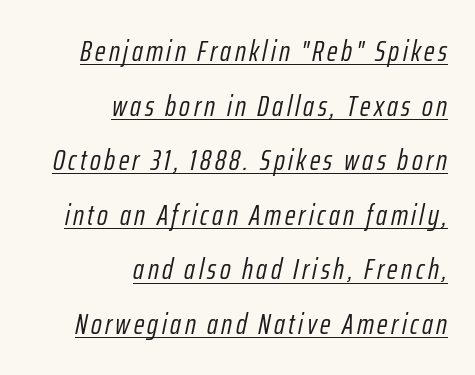
The image shows 29 px light, condensed type, italic (leaning right); set right-aligned, line spacing 1.88x, underlined; low stroke contrast and a medium x-height.
